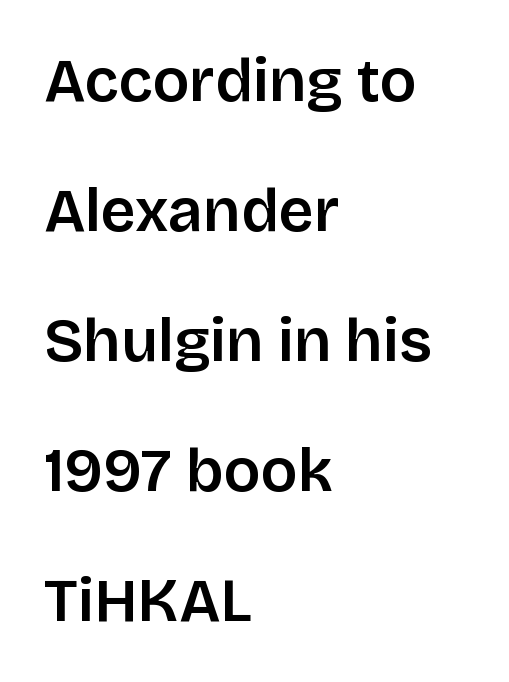
Q: Is the text italic (slanted)? A: No, it is upright.
Q: Is the typeface a serif or a sans-serif typeface? A: Sans-serif.
Q: Is the text underlined? A: No.
Q: How is the paragraph aligned? A: Left-aligned.
Q: Is the spacing between letters normal or unusually wide? A: Normal.
Q: Is the spacing between lines tight, normal or loose? A: Loose.
Q: Width (condensed, normal, or wide)? A: Normal.
Q: Stroke contrast? A: Low.
Q: x-height? A: Large.
Q: Monospaced? A: No.
